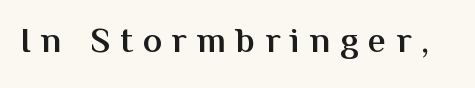
{"serif": "no", "italic": "no", "bold": "semi", "weight": "semibold", "width": "normal", "stroke_contrast": "medium", "x_height": "medium", "monospaced": "no", "underline": "no", "letter_spacing": "wide", "letter_spacing_em": 0.28, "glyph_px": 36}
